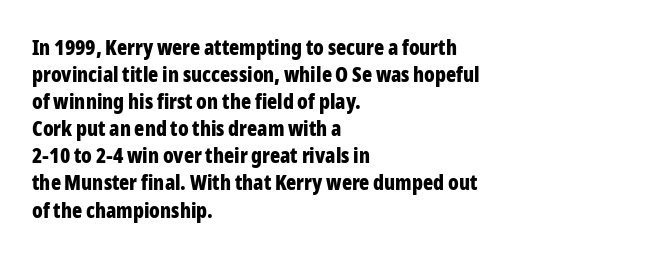
Q: Is the text bold? A: Yes.
Q: Is the text italic (slanted)? A: No, it is upright.
Q: Is the text underlined? A: No.
Q: How is the paragraph aligned? A: Left-aligned.
Q: Is the spacing between letters normal or unusually wide? A: Normal.
Q: Is the spacing between lines tight, normal or loose? A: Normal.
